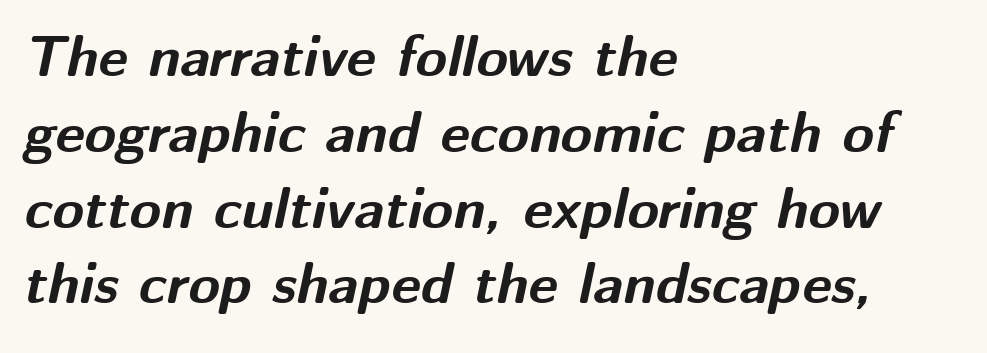
{"italic": "yes", "lean": "right", "slant_degrees": 12, "bold": "yes", "weight": "bold", "width": "normal", "stroke_contrast": "medium", "x_height": "medium", "monospaced": "no", "underline": "no", "align": "left", "line_spacing": "normal", "line_spacing_ratio": 1.33, "letter_spacing": "normal", "letter_spacing_em": 0.0, "glyph_px": 57}
